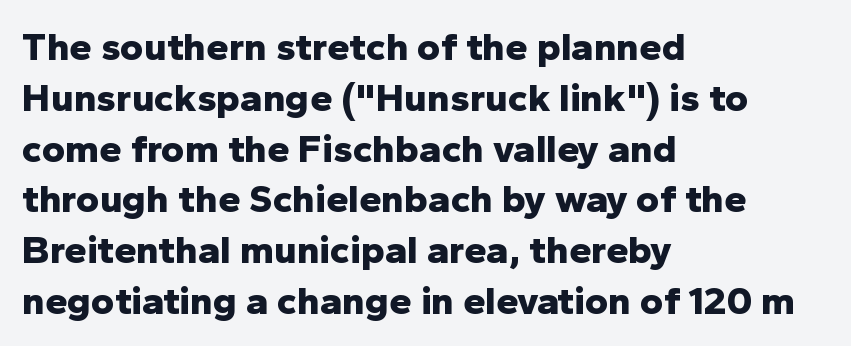
The image shows 40 px bold sans-serif type, upright; set left-aligned, normal line spacing (1.27x), normal letter spacing, not underlined; low stroke contrast and a medium x-height.
